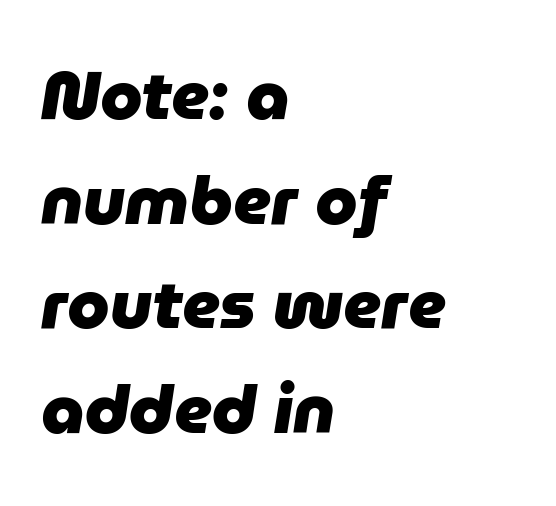
The image shows 68 px heavy type, italic (leaning right); set left-aligned, normal line spacing (1.54x), normal letter spacing, not underlined; low stroke contrast and a medium x-height.
